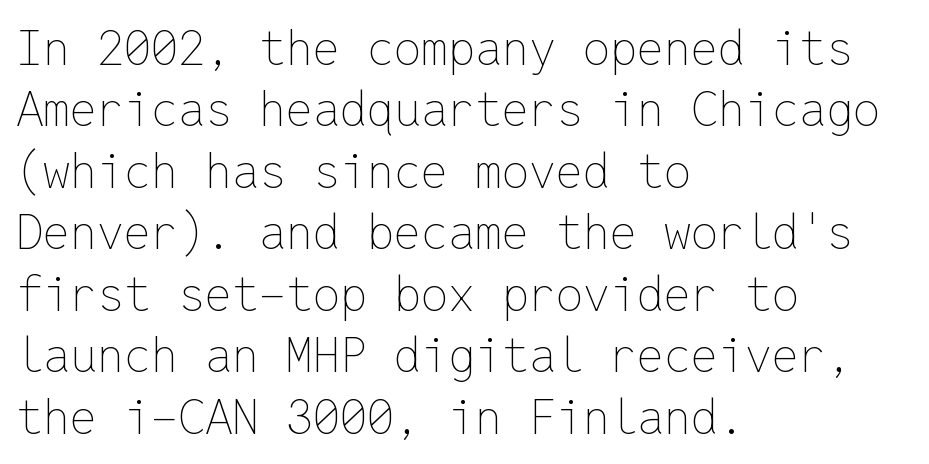
{"italic": "no", "bold": "no", "weight": "thin", "width": "normal", "stroke_contrast": "low", "x_height": "medium", "monospaced": "yes", "underline": "no", "align": "left", "line_spacing": "normal", "line_spacing_ratio": 1.28, "letter_spacing": "normal", "letter_spacing_em": 0.0, "glyph_px": 48}
